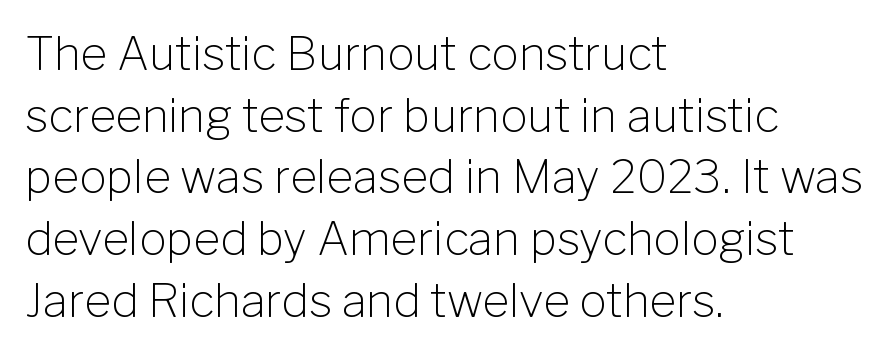
The image shows 46 px light sans-serif type, upright; set left-aligned, normal line spacing (1.34x), normal letter spacing, not underlined; low stroke contrast and a medium x-height.
